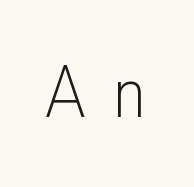
Q: Is the text bold? A: No.
Q: Is the text italic (slanted)? A: No, it is upright.
Q: Is the typeface a serif or a sans-serif typeface? A: Sans-serif.
Q: Is the text underlined? A: No.
Q: Is the spacing between letters normal or unusually wide? A: Unusually wide.
Q: Width (condensed, normal, or wide)? A: Condensed.
Q: Stroke contrast? A: Low.
Q: x-height? A: Medium.
Q: Monospaced? A: No.
